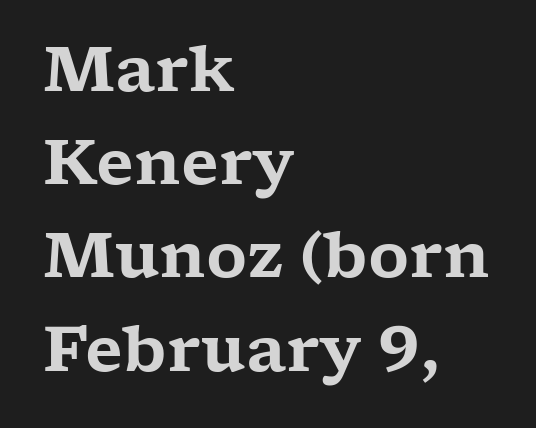
Font category for this specimen: serif. Is this a fixed-width face? No — the glyphs have proportional, varying widths. The type sits square on the baseline with zero lean. The tracking reads as untouched default to a designer's eye. Leading matches the norm, producing a regular column. Just letters on the line, the space beneath them empty.
